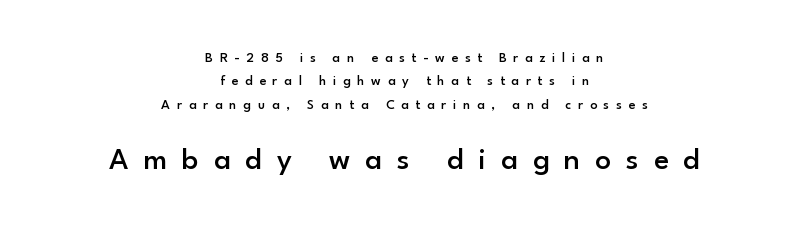
{"serif": "no", "italic": "no", "bold": "semi", "weight": "semibold", "width": "normal", "stroke_contrast": "low", "x_height": "small", "monospaced": "no", "underline": "no", "align": "center", "line_spacing": "normal", "line_spacing_ratio": 1.67, "letter_spacing": "wide", "letter_spacing_em": 0.48, "larger_block": "second", "size_ratio": 2.21, "glyph_px": 31}
